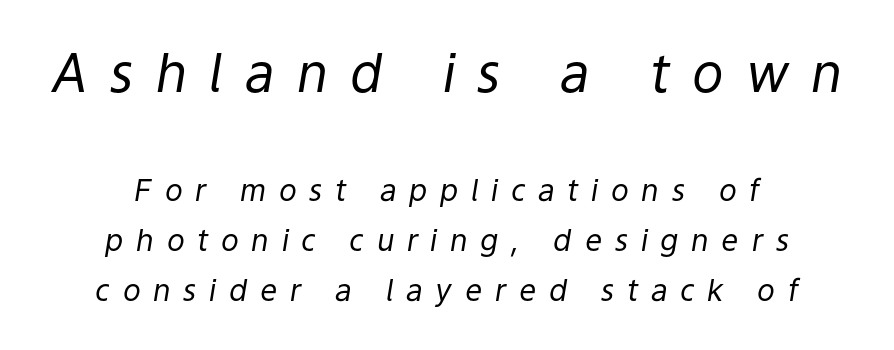
The image shows 53 px regular-weight type, italic (leaning right); set centered, normal line spacing (1.67x), unusually wide letter spacing (+0.42 em), not underlined; the first (top) block is 1.77x larger; low stroke contrast and a medium x-height.
